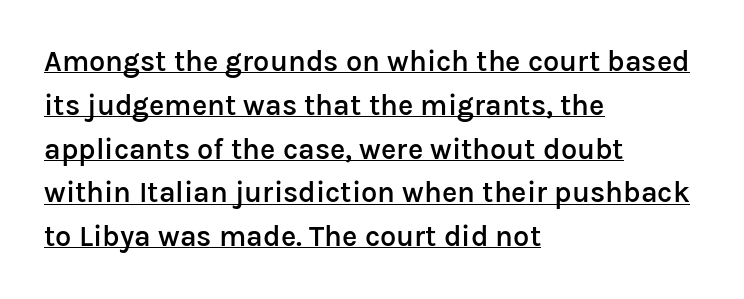
{"serif": "no", "italic": "no", "bold": "semi", "weight": "semibold", "width": "normal", "stroke_contrast": "low", "x_height": "medium", "monospaced": "no", "underline": "yes", "align": "left", "line_spacing": "normal", "line_spacing_ratio": 1.51, "letter_spacing": "normal", "letter_spacing_em": 0.0, "glyph_px": 29}
